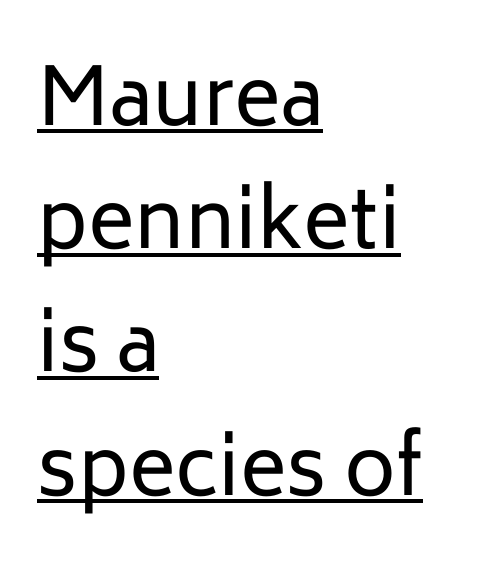
Q: Is the text bold? A: No.
Q: Is the text italic (slanted)? A: No, it is upright.
Q: Is the typeface a serif or a sans-serif typeface? A: Sans-serif.
Q: Is the text underlined? A: Yes.
Q: How is the paragraph aligned? A: Left-aligned.
Q: Is the spacing between letters normal or unusually wide? A: Normal.
Q: Is the spacing between lines tight, normal or loose? A: Normal.
Q: Width (condensed, normal, or wide)? A: Normal.
Q: Stroke contrast? A: Low.
Q: x-height? A: Medium.
Q: Monospaced? A: No.
